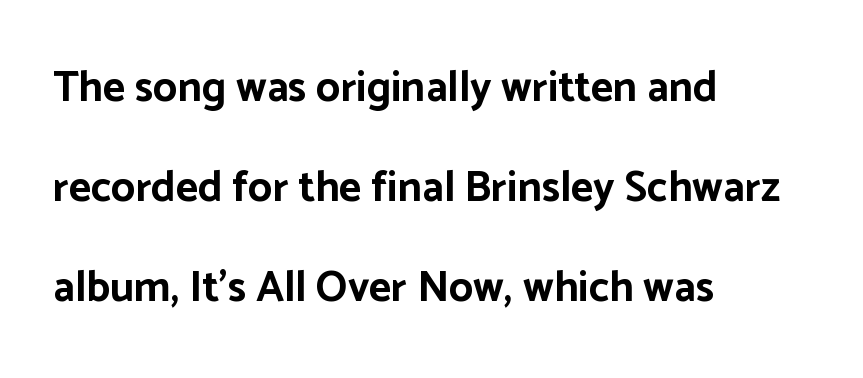
{"serif": "no", "italic": "no", "bold": "yes", "weight": "bold", "width": "normal", "stroke_contrast": "low", "x_height": "medium", "monospaced": "no", "underline": "no", "align": "left", "line_spacing": "loose", "line_spacing_ratio": 2.32, "letter_spacing": "normal", "letter_spacing_em": 0.0, "glyph_px": 43}
